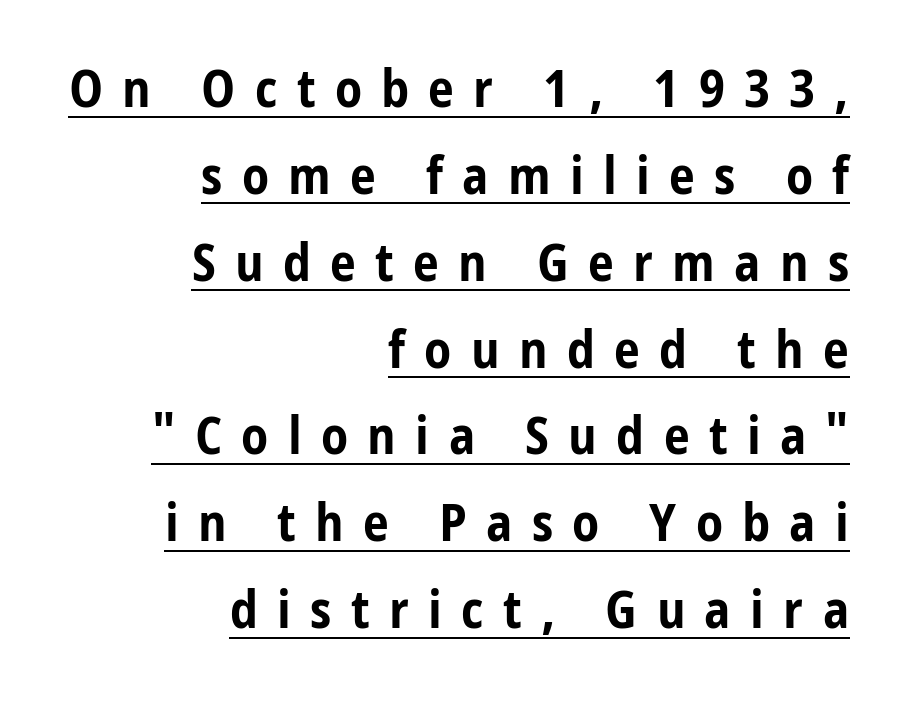
{"serif": "no", "italic": "no", "bold": "yes", "weight": "bold", "width": "condensed", "stroke_contrast": "low", "x_height": "medium", "monospaced": "no", "underline": "yes", "align": "right", "line_spacing": "normal", "line_spacing_ratio": 1.67, "letter_spacing": "wide", "letter_spacing_em": 0.37, "glyph_px": 52}
